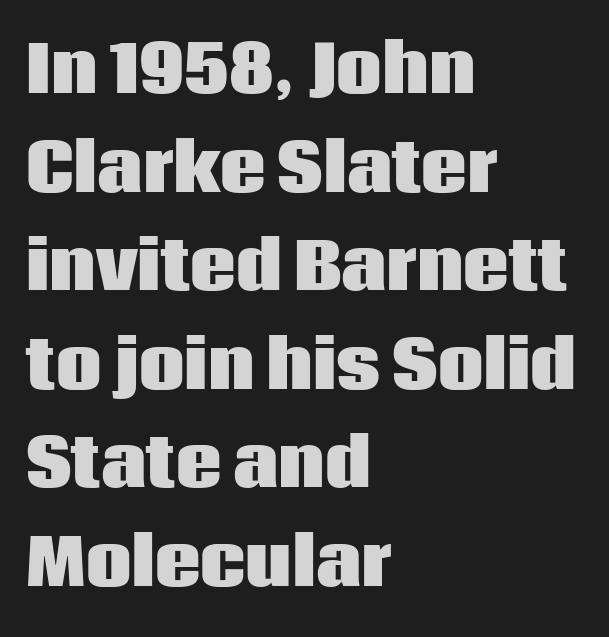
A normal amount of white space separates one row of letters from the next. Check under the words: just untouched page. Looks like regular typesetting: each glyph gets only the width it needs. Examine the stroke ends and you'll find no serifs. As a designer I'd log this as weight 700, bold. In terms of letterspacing, this is plain default setting.
